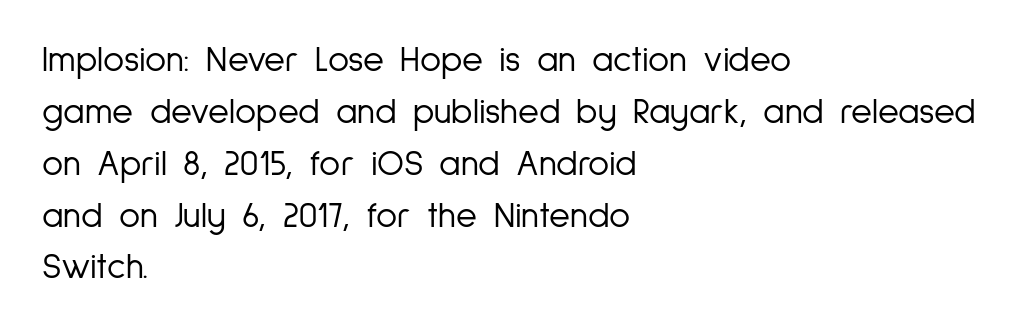
The letters advance in unequal steps, a hallmark of proportional type. Tracking value appears to be zero — textbook default spacing. Do the letters lean? They stand straight. Plain, unruled lines of type. Where is the straight margin? On the left.
